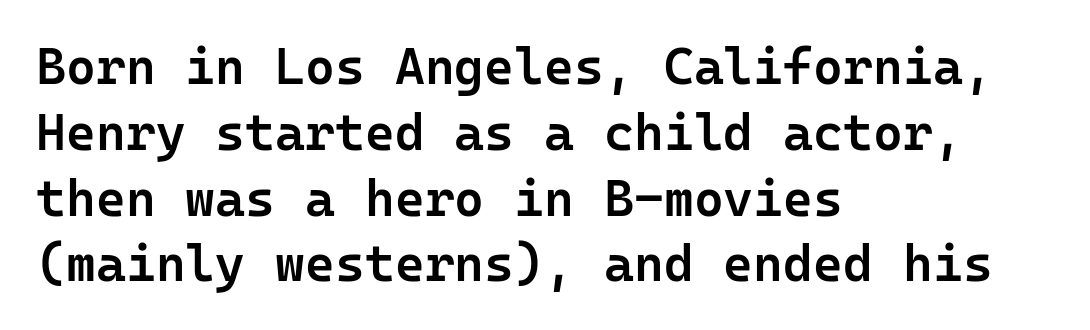
{"serif": "no", "italic": "no", "bold": "semi", "weight": "semibold", "width": "normal", "stroke_contrast": "low", "x_height": "medium", "monospaced": "yes", "underline": "no", "align": "left", "line_spacing": "normal", "line_spacing_ratio": 1.29, "letter_spacing": "normal", "letter_spacing_em": 0.0, "glyph_px": 51}
